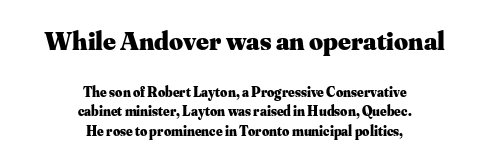
{"italic": "no", "bold": "yes", "underline": "no", "align": "center", "line_spacing": "normal", "line_spacing_ratio": 1.41, "letter_spacing": "normal", "letter_spacing_em": 0.0, "larger_block": "first", "size_ratio": 1.93, "glyph_px": 27}
